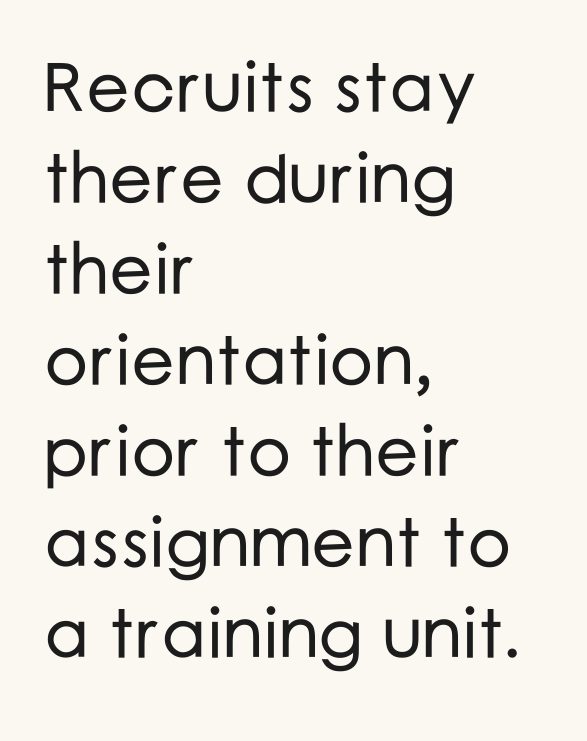
The image shows 69 px sans-serif type, upright; set left-aligned, normal line spacing (1.32x), normal letter spacing, not underlined; low stroke contrast and a medium x-height.
